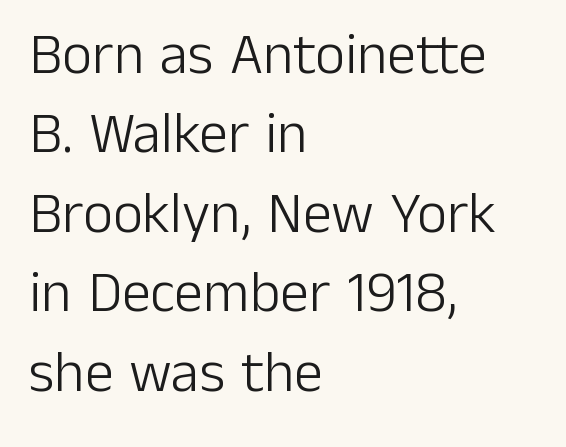
Q: Is the text bold? A: No.
Q: Is the text italic (slanted)? A: No, it is upright.
Q: Is the typeface a serif or a sans-serif typeface? A: Sans-serif.
Q: Is the text underlined? A: No.
Q: How is the paragraph aligned? A: Left-aligned.
Q: Is the spacing between letters normal or unusually wide? A: Normal.
Q: Is the spacing between lines tight, normal or loose? A: Normal.
Q: Width (condensed, normal, or wide)? A: Normal.
Q: Stroke contrast? A: Low.
Q: x-height? A: Medium.
Q: Monospaced? A: No.
